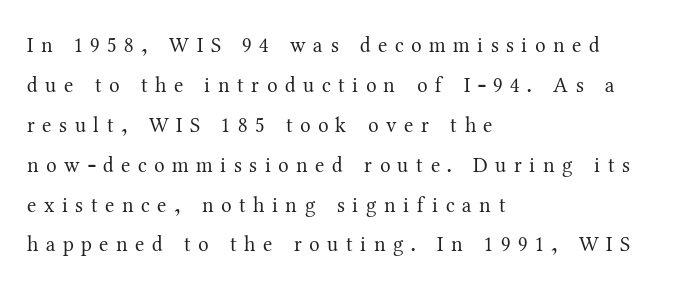
The image shows 21 px text type, upright; set left-aligned, loose line spacing (1.9x), unusually wide letter spacing (+0.36 em), not underlined.
